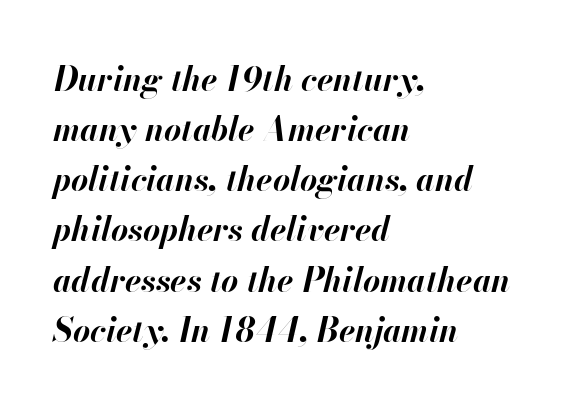
Q: Is the text bold? A: Yes.
Q: Is the text italic (slanted)? A: Yes, it leans right by about 13 degrees.
Q: Is the text underlined? A: No.
Q: How is the paragraph aligned? A: Left-aligned.
Q: Is the spacing between letters normal or unusually wide? A: Normal.
Q: Is the spacing between lines tight, normal or loose? A: Normal.
Q: Width (condensed, normal, or wide)? A: Normal.
Q: Stroke contrast? A: High.
Q: x-height? A: Small.
Q: Monospaced? A: No.
